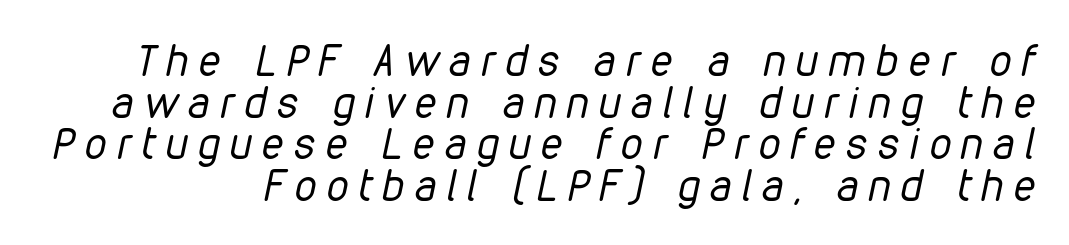
{"italic": "yes", "lean": "right", "slant_degrees": 12, "bold": "no", "weight": "regular", "width": "condensed", "stroke_contrast": "low", "x_height": "medium", "monospaced": "no", "underline": "no", "line_spacing": "tight", "line_spacing_ratio": 0.97, "letter_spacing": "wide", "letter_spacing_em": 0.25, "glyph_px": 43}
